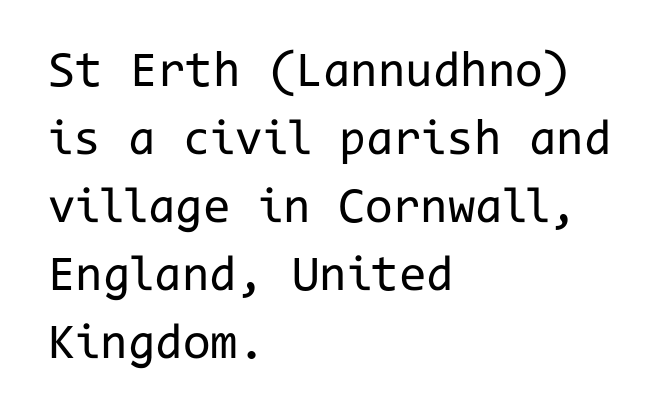
The image shows 50 px regular-weight sans-serif type, upright, monospaced; set left-aligned, normal line spacing (1.36x), normal letter spacing, not underlined; low stroke contrast and a medium x-height.
